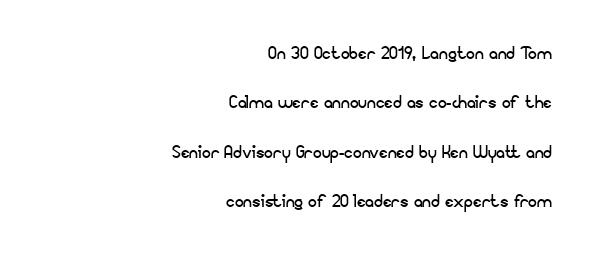
The image shows 22 px text type, upright; set right-aligned, loose line spacing (2.25x), normal letter spacing, not underlined.
